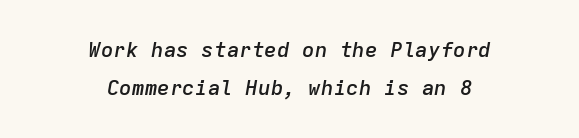
The image shows 21 px text type, italic (leaning right); set centered, line spacing 1.83x, normal letter spacing, not underlined.
